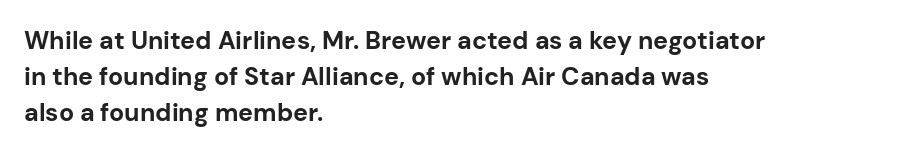
The image shows 25 px bold type, upright; set left-aligned, normal line spacing (1.44x), normal letter spacing, not underlined.
